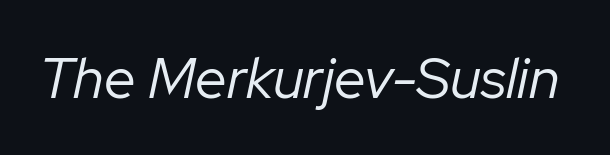
{"italic": "yes", "lean": "right", "slant_degrees": 12, "bold": "no", "weight": "regular", "width": "normal", "stroke_contrast": "low", "x_height": "medium", "monospaced": "no", "underline": "no", "letter_spacing": "normal", "letter_spacing_em": 0.0, "glyph_px": 57}
